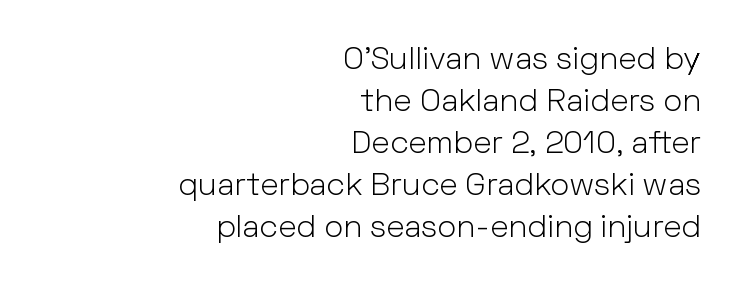
{"serif": "no", "italic": "no", "bold": "no", "weight": "light", "width": "normal", "stroke_contrast": "low", "x_height": "medium", "monospaced": "no", "underline": "no", "align": "right", "line_spacing": "normal", "line_spacing_ratio": 1.31, "letter_spacing": "normal", "letter_spacing_em": 0.0, "glyph_px": 32}
